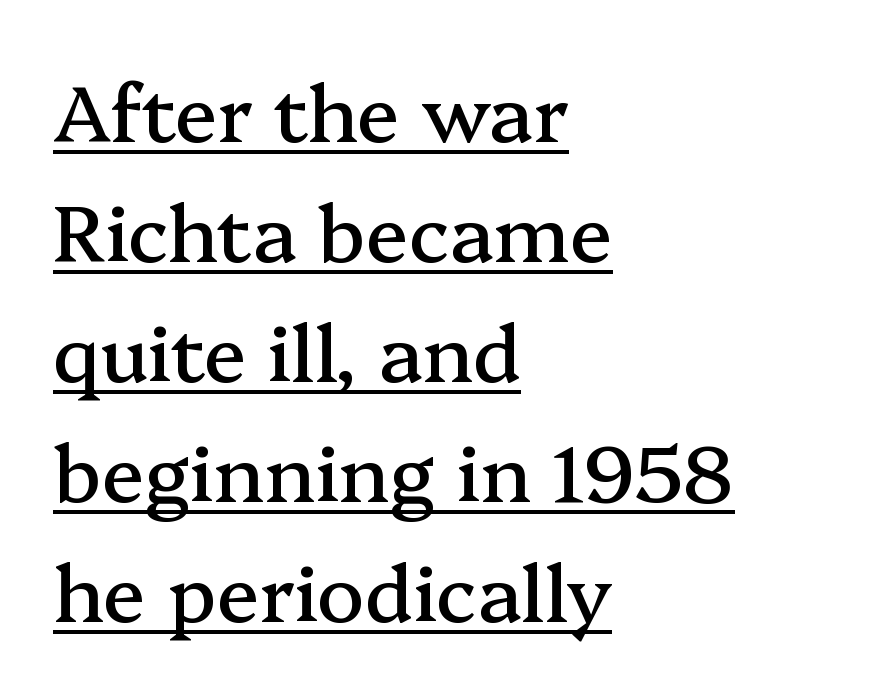
Is there much room between lines? A standard amount, neither cramped nor airy. The setting favours the left margin, as ordinary paragraphs usually do. You can see a thin bar hugging the bottom of the glyphs. A typesetter would mark this as roman, not italic. The face used here is proportionally spaced, like ordinary book or web type. Does extra space separate the letters? No, they use regular spacing.
